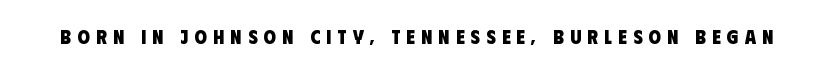
Q: Is the text bold? A: Yes.
Q: Is the text underlined? A: No.
Q: Is the spacing between letters normal or unusually wide? A: Unusually wide.
